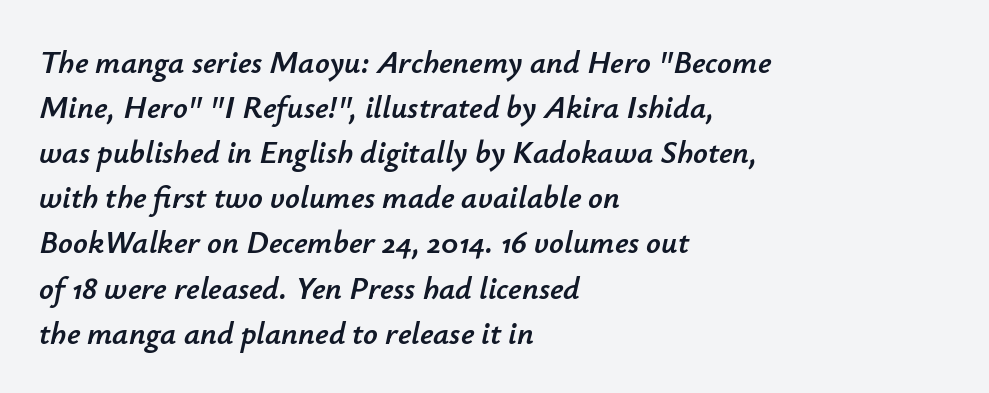
{"italic": "yes", "lean": "right", "slant_degrees": 12, "width": "normal", "stroke_contrast": "low", "x_height": "small", "monospaced": "no", "underline": "no", "align": "left", "line_spacing": "normal", "line_spacing_ratio": 1.41, "letter_spacing": "normal", "letter_spacing_em": 0.0, "glyph_px": 32}
